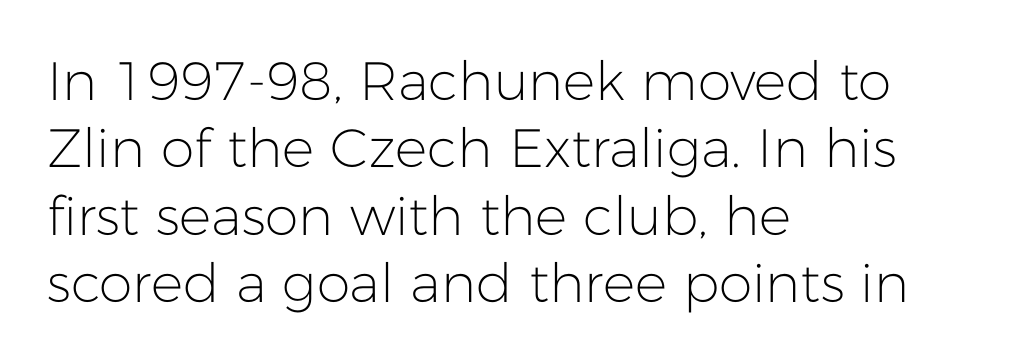
{"serif": "no", "italic": "no", "bold": "no", "weight": "light", "width": "normal", "stroke_contrast": "low", "x_height": "medium", "monospaced": "no", "underline": "no", "align": "left", "line_spacing": "normal", "line_spacing_ratio": 1.25, "letter_spacing": "normal", "letter_spacing_em": 0.0, "glyph_px": 54}
